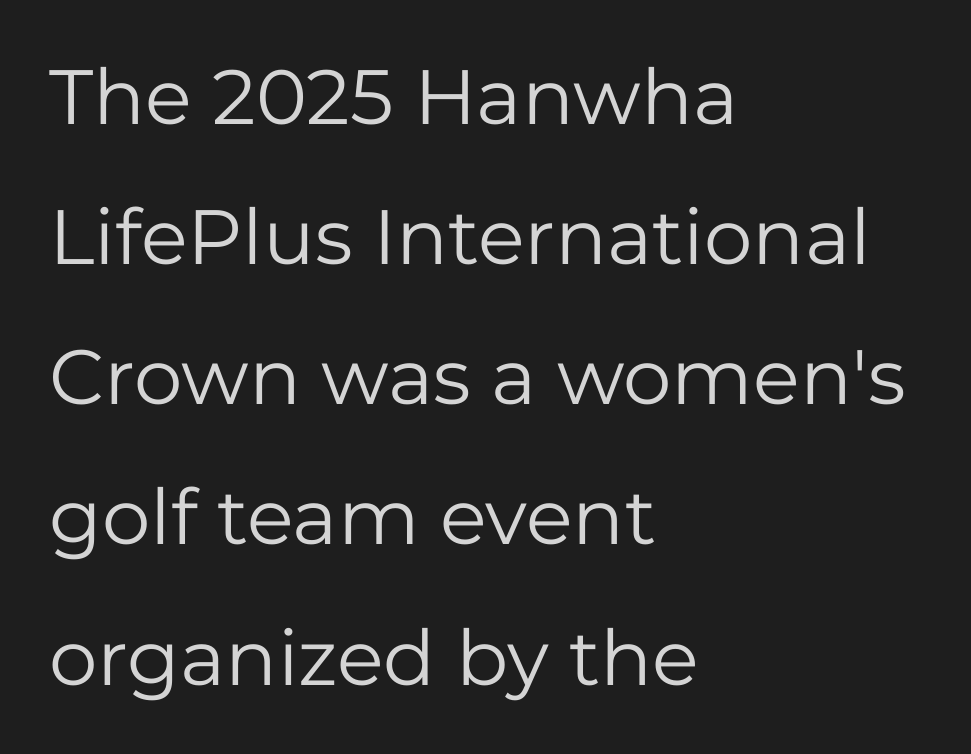
The image shows 77 px regular-weight sans-serif type, upright; set left-aligned, line spacing 1.82x, normal letter spacing, not underlined; low stroke contrast and a medium x-height.
